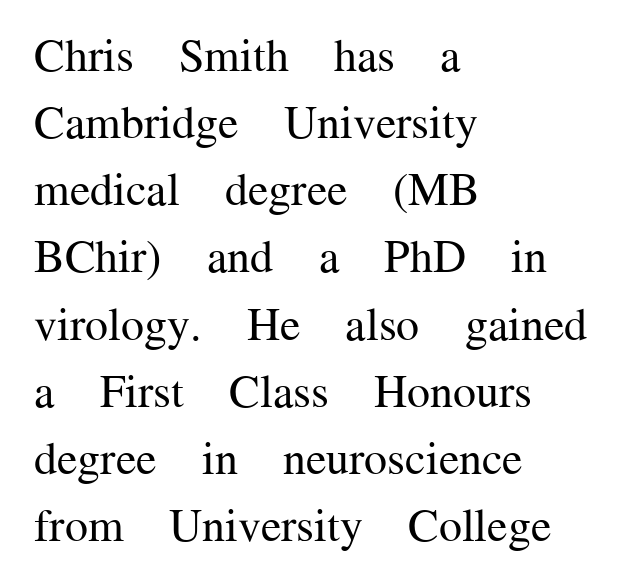
{"serif": "yes", "italic": "no", "bold": "no", "weight": "regular", "width": "normal", "stroke_contrast": "medium", "x_height": "medium", "monospaced": "no", "underline": "no", "align": "left", "line_spacing": "normal", "line_spacing_ratio": 1.46, "letter_spacing": "normal", "letter_spacing_em": 0.0, "glyph_px": 46}
